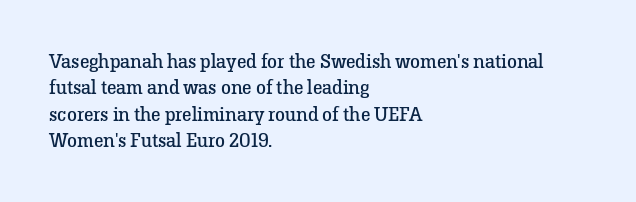
The image shows 20 px text type, upright; set left-aligned, normal line spacing (1.32x), normal letter spacing, not underlined.
